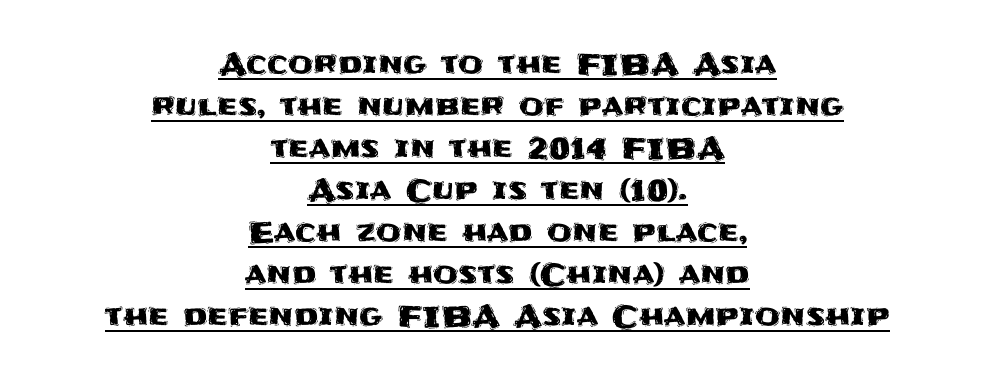
{"serif": "no", "italic": "no", "width": "normal", "stroke_contrast": "medium", "x_height": "large", "monospaced": "no", "underline": "yes", "align": "center", "line_spacing": "normal", "line_spacing_ratio": 1.45, "letter_spacing": "normal", "letter_spacing_em": 0.0, "glyph_px": 29}
